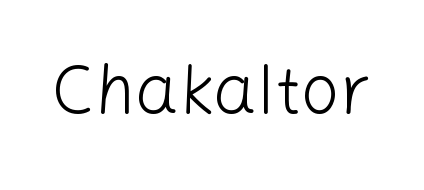
Q: Is the text bold? A: No.
Q: Is the text italic (slanted)? A: No, it is upright.
Q: Is the typeface a serif or a sans-serif typeface? A: Sans-serif.
Q: Is the text underlined? A: No.
Q: Is the spacing between letters normal or unusually wide? A: Normal.
Q: Width (condensed, normal, or wide)? A: Normal.
Q: Stroke contrast? A: Low.
Q: x-height? A: Medium.
Q: Monospaced? A: No.
